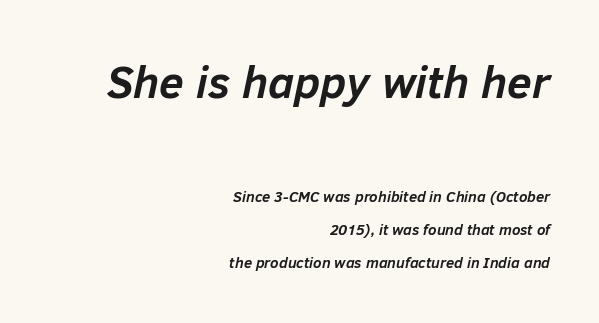
Q: Is the text bold? A: Yes.
Q: Is the text italic (slanted)? A: Yes, it leans right by about 12 degrees.
Q: Is the text underlined? A: No.
Q: How is the paragraph aligned? A: Right-aligned.
Q: Is the spacing between letters normal or unusually wide? A: Normal.
Q: Is the spacing between lines tight, normal or loose? A: Loose.
Q: Which block of text is set in a larger size, the first (top) or the second (bottom)? A: The first (top) one.
Q: Width (condensed, normal, or wide)? A: Normal.
Q: Stroke contrast? A: Low.
Q: x-height? A: Medium.
Q: Monospaced? A: No.
